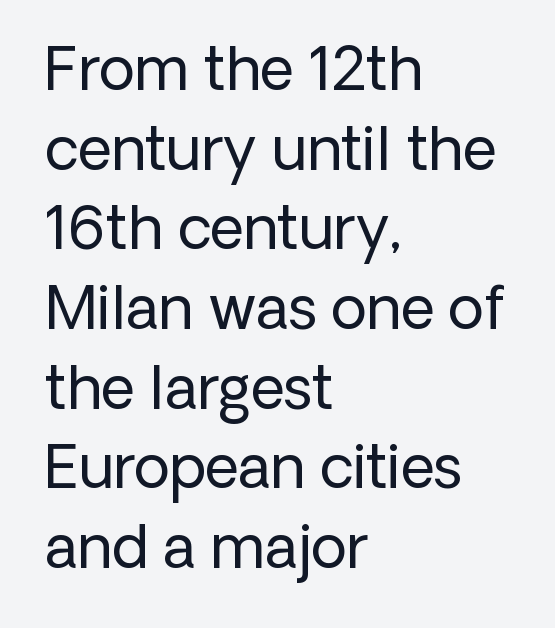
Q: Is the text bold? A: No.
Q: Is the text italic (slanted)? A: No, it is upright.
Q: Is the typeface a serif or a sans-serif typeface? A: Sans-serif.
Q: Is the text underlined? A: No.
Q: How is the paragraph aligned? A: Left-aligned.
Q: Is the spacing between letters normal or unusually wide? A: Normal.
Q: Is the spacing between lines tight, normal or loose? A: Normal.
Q: Width (condensed, normal, or wide)? A: Normal.
Q: Stroke contrast? A: Low.
Q: x-height? A: Medium.
Q: Monospaced? A: No.
